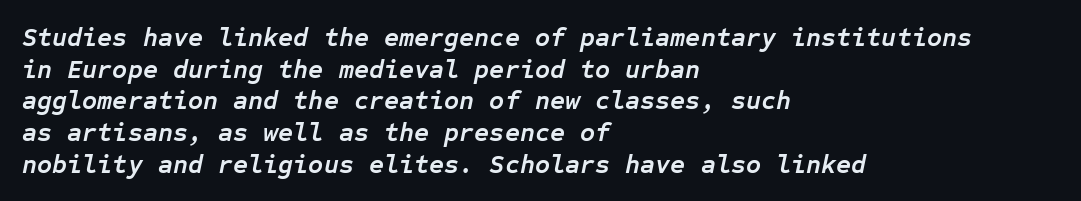
{"italic": "yes", "lean": "right", "slant_degrees": 12, "bold": "yes", "underline": "no", "align": "left", "line_spacing_ratio": 1.22, "letter_spacing": "normal", "letter_spacing_em": 0.0, "glyph_px": 26}
